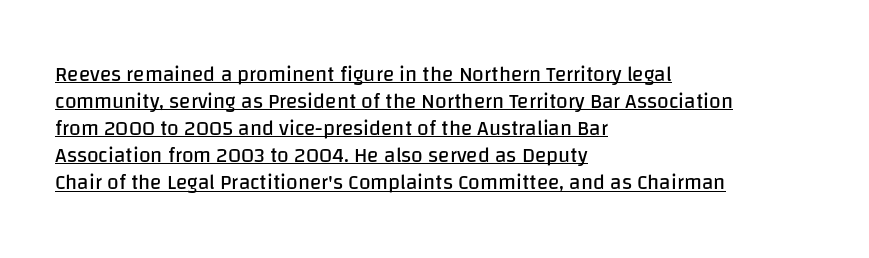
The image shows 21 px text type, upright; set left-aligned, normal line spacing (1.29x), normal letter spacing, underlined.
